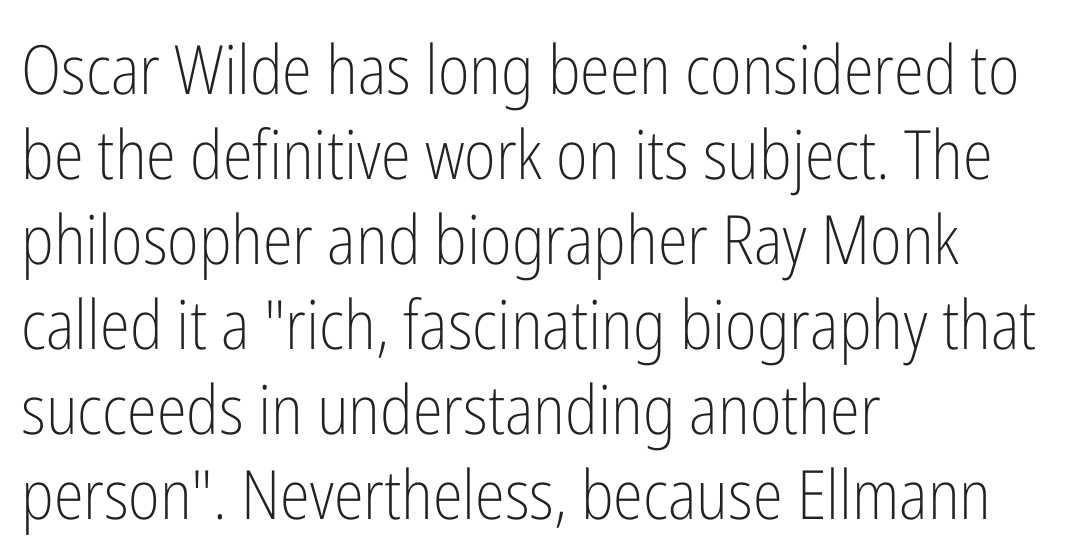
{"serif": "no", "italic": "no", "bold": "no", "weight": "light", "width": "condensed", "stroke_contrast": "low", "x_height": "medium", "monospaced": "no", "underline": "no", "align": "left", "line_spacing": "normal", "line_spacing_ratio": 1.25, "letter_spacing": "normal", "letter_spacing_em": 0.0, "glyph_px": 68}
